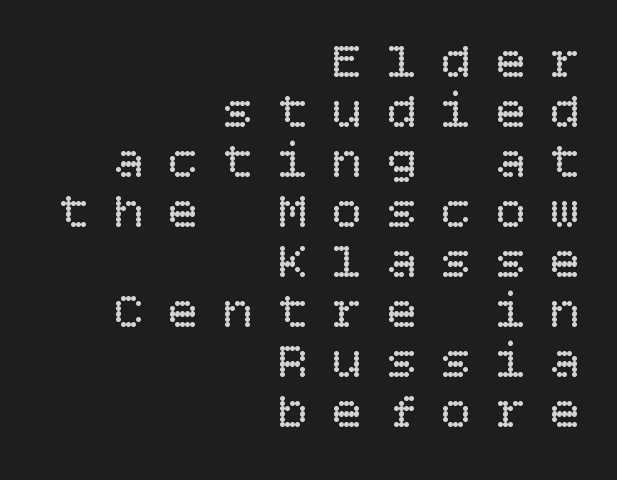
Each stroke keeps to a modest, everyday thickness or less. Is the letter spacing exaggerated? Yes — the characters are pushed far apart. Tall strokes in this sample are plumb rather than angled. The lines are packed closely together with very little leading.
